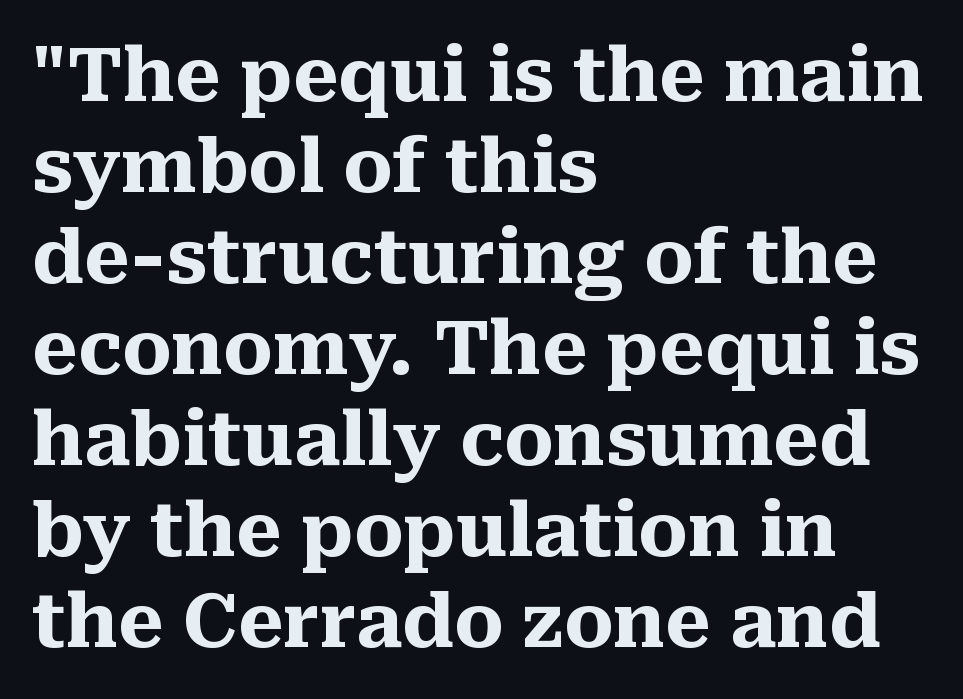
{"serif": "yes", "italic": "no", "bold": "yes", "weight": "heavy", "width": "normal", "stroke_contrast": "medium", "x_height": "medium", "monospaced": "no", "underline": "no", "align": "left", "line_spacing_ratio": 1.23, "letter_spacing": "normal", "letter_spacing_em": 0.0, "glyph_px": 74}
